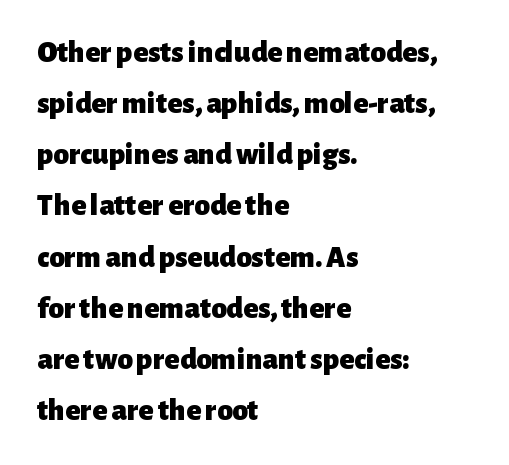
{"serif": "no", "italic": "no", "bold": "yes", "weight": "heavy", "width": "normal", "stroke_contrast": "low", "x_height": "medium", "monospaced": "no", "underline": "no", "align": "left", "line_spacing": "normal", "line_spacing_ratio": 1.65, "letter_spacing": "normal", "letter_spacing_em": 0.0, "glyph_px": 31}
